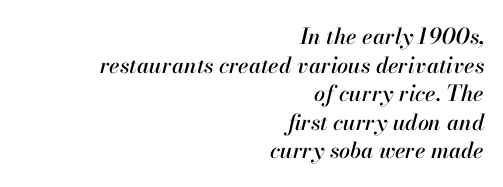
Q: Is the text italic (slanted)? A: Yes, it leans right by about 13 degrees.
Q: Is the text underlined? A: No.
Q: How is the paragraph aligned? A: Right-aligned.
Q: Is the spacing between letters normal or unusually wide? A: Normal.
Q: Is the spacing between lines tight, normal or loose? A: Normal.
